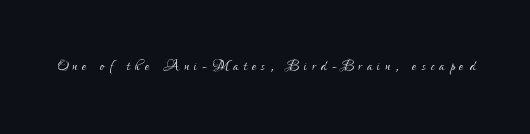
Rule under the text: the space is simply empty. This is not heavy type; no bold has been used. Tracking value appears strongly positive — letters spread wide.
